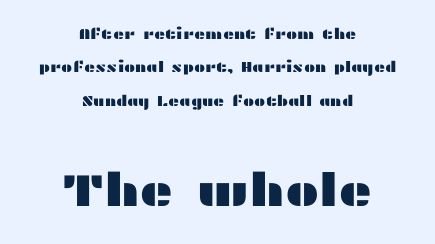
{"serif": "no", "italic": "no", "width": "wide", "stroke_contrast": "medium", "x_height": "medium", "monospaced": "no", "underline": "no", "align": "center", "line_spacing": "loose", "line_spacing_ratio": 2.23, "letter_spacing": "normal", "letter_spacing_em": 0.0, "larger_block": "second", "size_ratio": 3.07, "glyph_px": 46}
